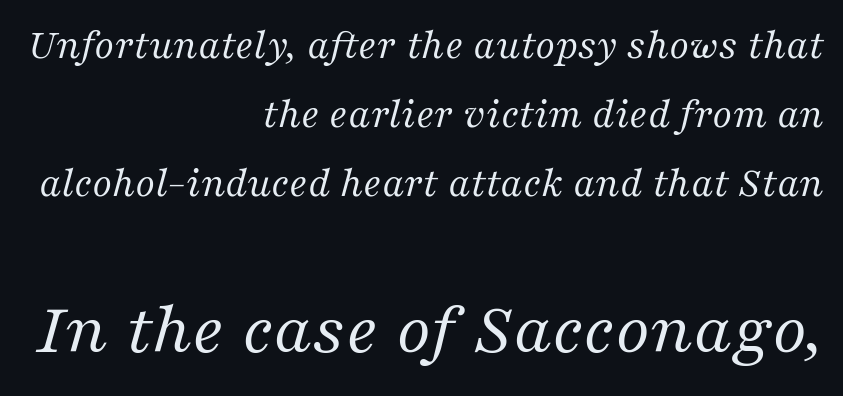
Q: Is the text bold? A: No.
Q: Is the text italic (slanted)? A: Yes, it leans right by about 16 degrees.
Q: Is the typeface a serif or a sans-serif typeface? A: Serif.
Q: Is the text underlined? A: No.
Q: How is the paragraph aligned? A: Right-aligned.
Q: Is the spacing between letters normal or unusually wide? A: Normal.
Q: Is the spacing between lines tight, normal or loose? A: Normal.
Q: Which block of text is set in a larger size, the first (top) or the second (bottom)? A: The second (bottom) one.
Q: Width (condensed, normal, or wide)? A: Normal.
Q: Stroke contrast? A: Medium.
Q: x-height? A: Medium.
Q: Monospaced? A: No.
